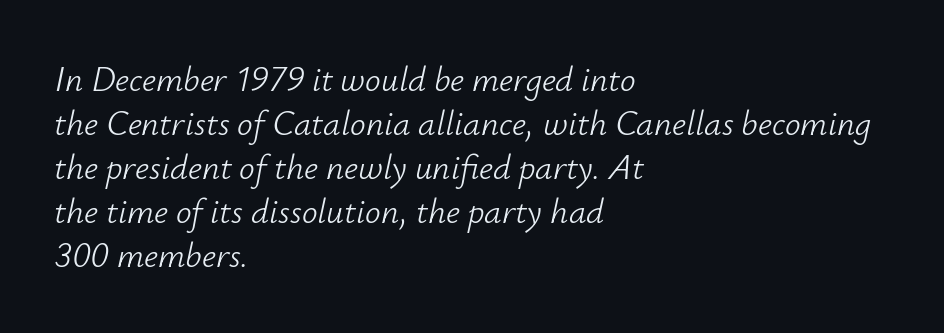
The image shows 35 px light type, italic (leaning right); set left-aligned, normal line spacing (1.26x), normal letter spacing, not underlined; low stroke contrast and a small x-height.
